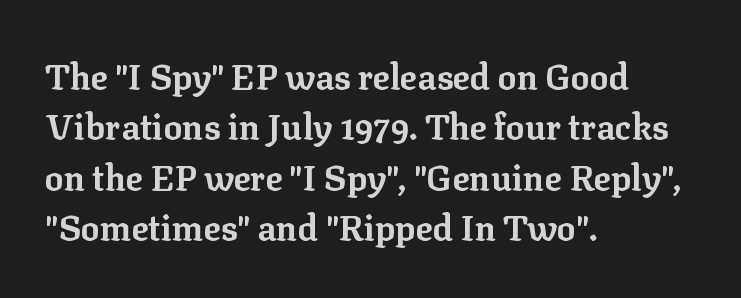
{"serif": "yes", "italic": "no", "bold": "yes", "weight": "bold", "width": "normal", "stroke_contrast": "low", "x_height": "medium", "monospaced": "no", "underline": "no", "align": "left", "line_spacing": "normal", "line_spacing_ratio": 1.44, "letter_spacing": "normal", "letter_spacing_em": 0.0, "glyph_px": 35}
